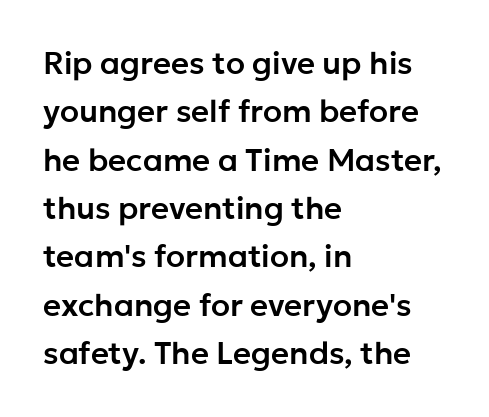
Is there much room between lines? A standard amount, neither cramped nor airy. Style check: upright. The letterforms sit shoulder to shoulder at normal distance. Horizontally, the lines are justified to the leading edge only. Nothing sits at the stroke ends, so this counts as sans-serif.
